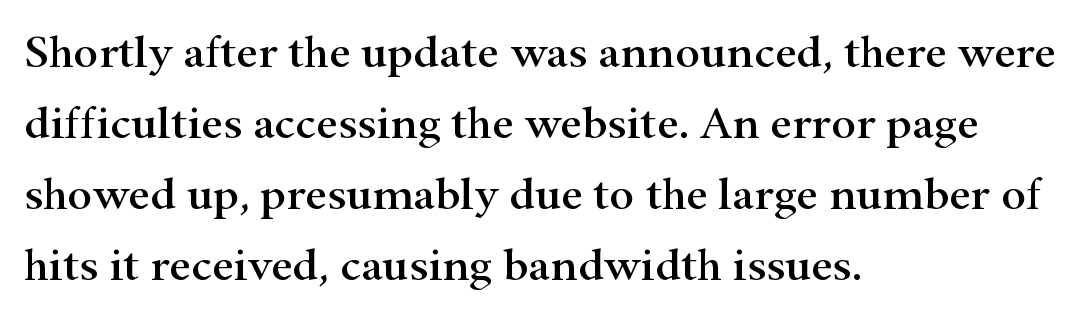
A typesetter would call this zero additional tracking. The baseline area is clear. Layout note: lines flush left. Compared with typical paragraphs, the rows here are spaced about the same. The glyphs in this specimen are seriffed. Quick note: not italic, upright.
